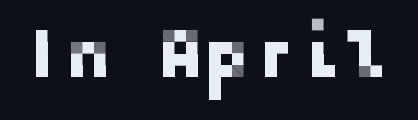
Q: Is the text italic (slanted)? A: No, it is upright.
Q: Is the typeface a serif or a sans-serif typeface? A: Sans-serif.
Q: Is the text underlined? A: No.
Q: Is the spacing between letters normal or unusually wide? A: Normal.
Q: Width (condensed, normal, or wide)? A: Normal.
Q: Stroke contrast? A: Low.
Q: x-height? A: Medium.
